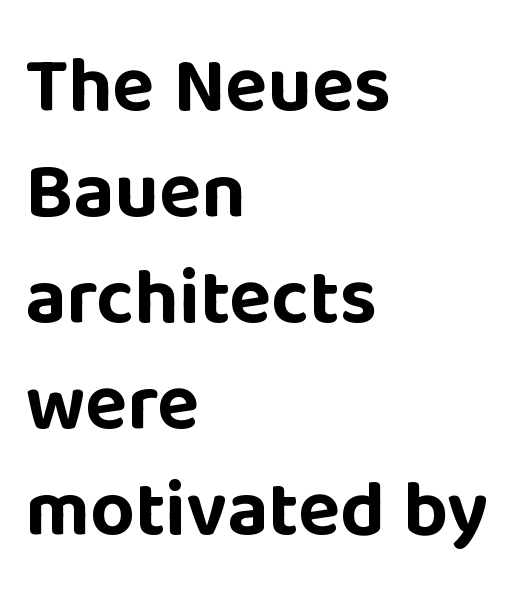
Heft: maximum for text — a bold. Is the letter spacing exaggerated? No — it looks like the ordinary default. Observe the absence of serifs on each vertical stroke in this sample. Here the designer chose a conventional face with non-uniform glyph widths.
